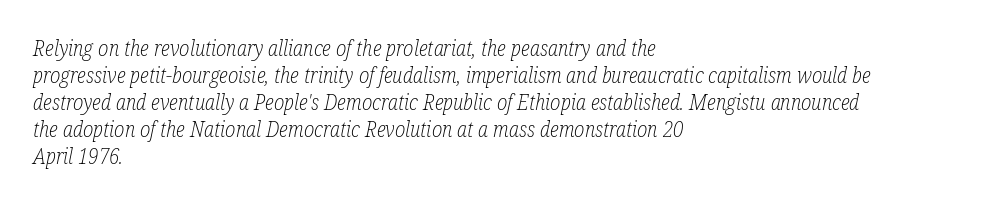
Q: Is the text bold? A: No.
Q: Is the text italic (slanted)? A: Yes, it leans right by about 12 degrees.
Q: Is the text underlined? A: No.
Q: How is the paragraph aligned? A: Left-aligned.
Q: Is the spacing between letters normal or unusually wide? A: Normal.
Q: Is the spacing between lines tight, normal or loose? A: Normal.
